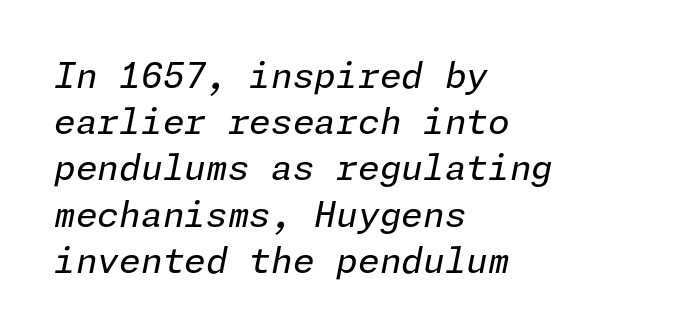
The space beneath each line is pristine and unruled. Stems and bowls with no extra thickness — not bold. Line beginnings align vertically; line endings do not. The designer left line spacing at the default. In terms of posture, this sample is oblique. There is no visible air inserted between adjacent glyphs.
